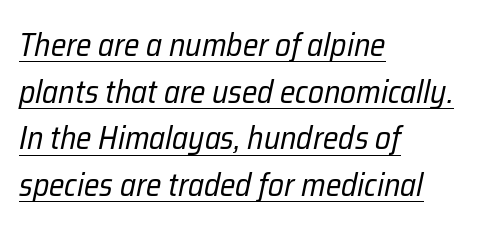
{"italic": "yes", "lean": "right", "slant_degrees": 12, "bold": "no", "weight": "regular", "width": "condensed", "stroke_contrast": "low", "x_height": "medium", "monospaced": "no", "underline": "yes", "align": "left", "line_spacing": "normal", "line_spacing_ratio": 1.46, "letter_spacing": "normal", "letter_spacing_em": 0.0, "glyph_px": 32}
